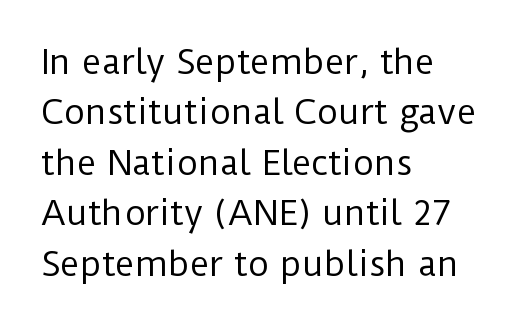
Each line starts at the same left margin while the right side varies. The type sits square on the baseline with zero lean. The face used here is rendered with its standard letterfit. The cut favours lightness, reaching ordinary text weight at its darkest. The specimen omits any rule beneath the text block's lines.
